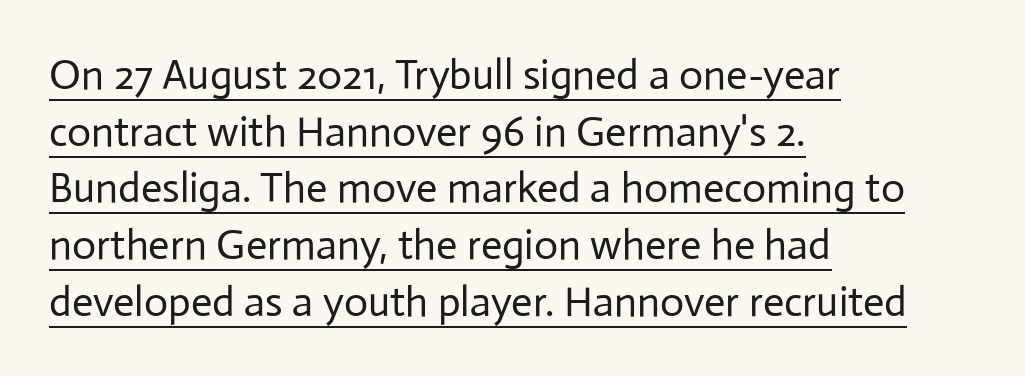
The image shows 42 px regular-weight sans-serif type, upright; set left-aligned, normal line spacing (1.35x), normal letter spacing, underlined; low stroke contrast and a medium x-height.
